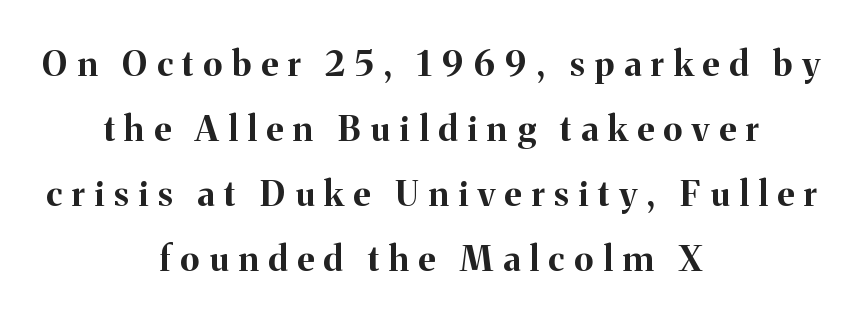
The image shows 35 px bold serif type, upright; set centered, line spacing 1.86x, unusually wide letter spacing (+0.28 em), not underlined; medium stroke contrast and a medium x-height.
